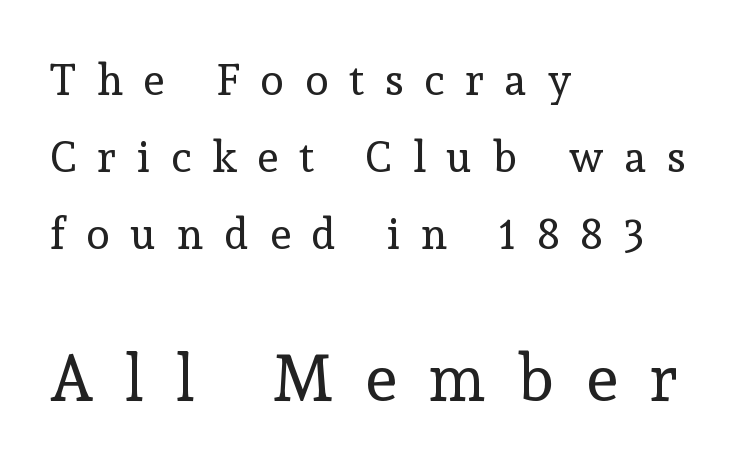
Q: Is the text bold? A: No.
Q: Is the text italic (slanted)? A: No, it is upright.
Q: Is the typeface a serif or a sans-serif typeface? A: Serif.
Q: Is the text underlined? A: No.
Q: How is the paragraph aligned? A: Left-aligned.
Q: Is the spacing between letters normal or unusually wide? A: Unusually wide.
Q: Which block of text is set in a larger size, the first (top) or the second (bottom)? A: The second (bottom) one.
Q: Width (condensed, normal, or wide)? A: Normal.
Q: x-height? A: Medium.
Q: Monospaced? A: No.
